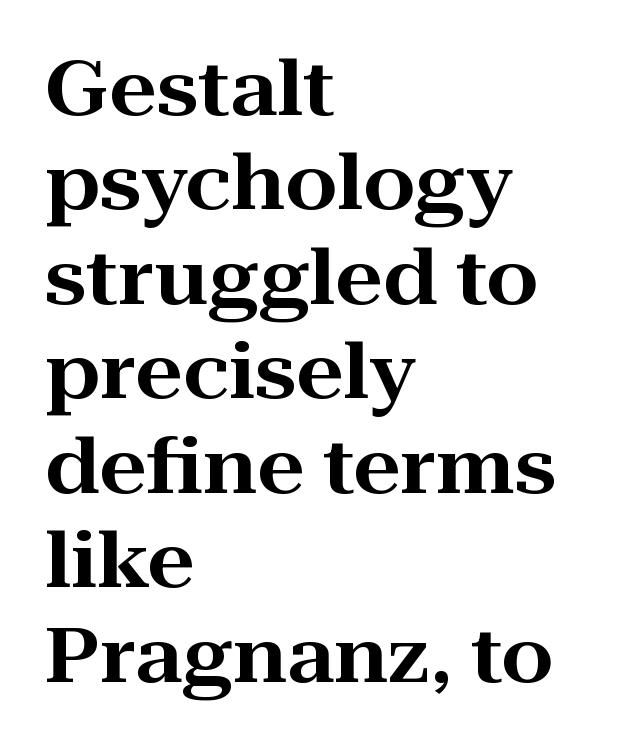
{"serif": "yes", "italic": "no", "width": "wide", "stroke_contrast": "high", "x_height": "medium", "monospaced": "no", "underline": "no", "align": "left", "line_spacing": "normal", "line_spacing_ratio": 1.26, "letter_spacing": "normal", "letter_spacing_em": 0.0, "glyph_px": 75}
